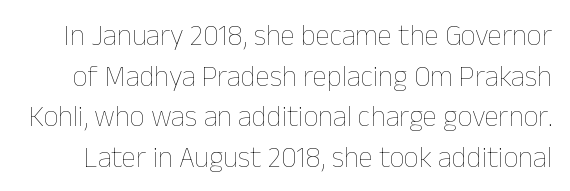
{"italic": "no", "bold": "no", "weight": "thin", "width": "normal", "stroke_contrast": "low", "x_height": "medium", "monospaced": "no", "underline": "no", "line_spacing": "normal", "line_spacing_ratio": 1.4, "letter_spacing": "normal", "letter_spacing_em": 0.0, "glyph_px": 29}
